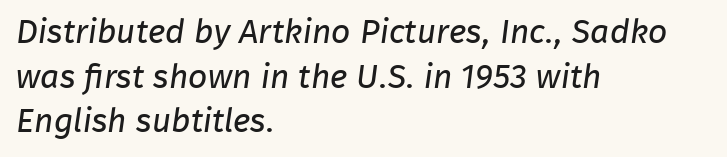
{"serif": "no", "bold": "no", "weight": "regular", "width": "normal", "stroke_contrast": "low", "x_height": "medium", "monospaced": "no", "underline": "no", "align": "left", "line_spacing": "normal", "line_spacing_ratio": 1.31, "letter_spacing": "normal", "letter_spacing_em": 0.0, "glyph_px": 34}
